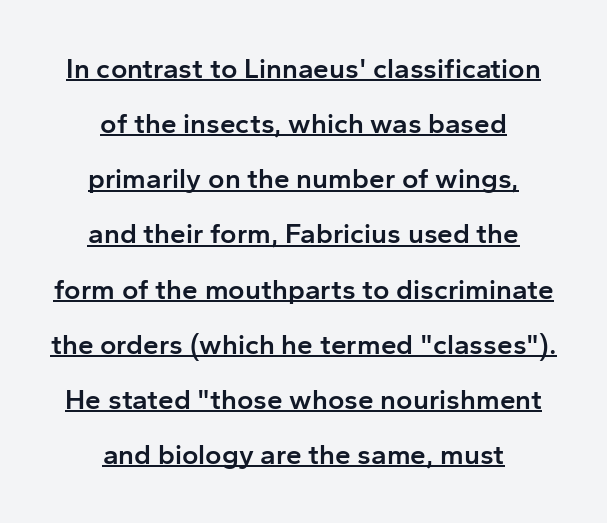
The line-height multiplier appears high, well above default. The typesetting leans somewhat heavy: a semibold. The passage shown is typed in a proportional face where columns would drift. Visually the block forms a symmetrical silhouette, jagged on both flanks. A rule runs beneath these lines of type.
